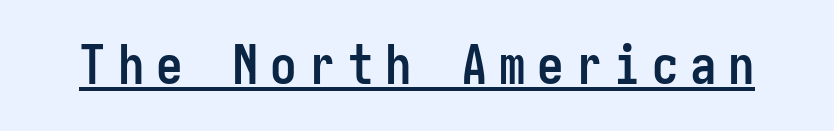
What stands out about the letter spacing? Its width — letters are far apart. Look at the bottom of the vertical strokes: they stop flat, with no serifs. Check the space under the baseline: a stroke is drawn there. The axis of the letterforms is exactly vertical. Is the type bold? Yes — the strokes are clearly thick and heavy.
